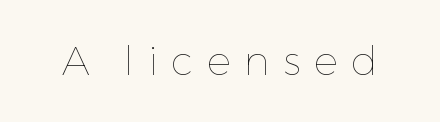
Q: Is the text bold? A: No.
Q: Is the text italic (slanted)? A: No, it is upright.
Q: Is the text underlined? A: No.
Q: Is the spacing between letters normal or unusually wide? A: Unusually wide.
Q: Width (condensed, normal, or wide)? A: Normal.
Q: Stroke contrast? A: Low.
Q: x-height? A: Medium.
Q: Monospaced? A: No.
